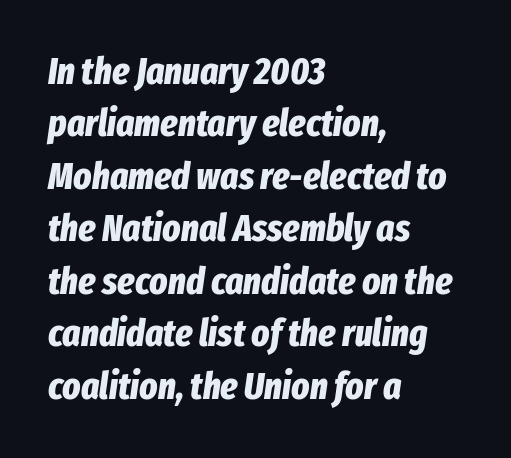
Q: Is the text bold? A: Yes.
Q: Is the text italic (slanted)? A: Yes, it leans right by about 8 degrees.
Q: Is the text underlined? A: No.
Q: How is the paragraph aligned? A: Left-aligned.
Q: Is the spacing between letters normal or unusually wide? A: Normal.
Q: Is the spacing between lines tight, normal or loose? A: Normal.
Q: Width (condensed, normal, or wide)? A: Condensed.
Q: Stroke contrast? A: Low.
Q: x-height? A: Medium.
Q: Monospaced? A: No.
